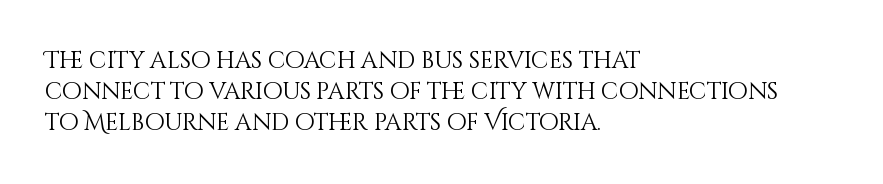
{"italic": "no", "bold": "no", "underline": "no", "align": "left", "line_spacing": "normal", "line_spacing_ratio": 1.34, "letter_spacing": "normal", "letter_spacing_em": 0.0, "glyph_px": 23}
